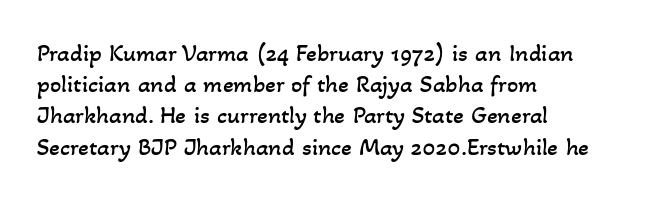
The image shows 25 px text type; set left-aligned, normal line spacing (1.25x), normal letter spacing, not underlined.
